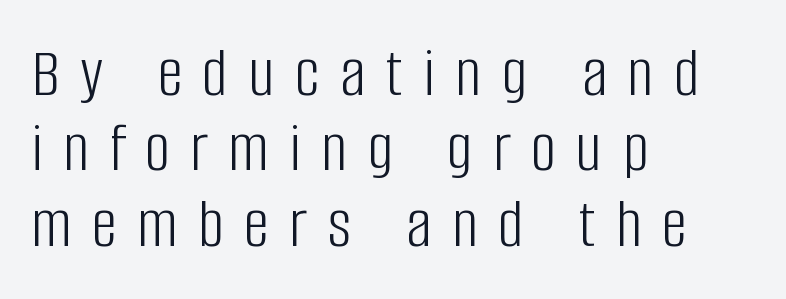
{"serif": "no", "italic": "no", "bold": "no", "weight": "light", "width": "condensed", "stroke_contrast": "low", "x_height": "large", "monospaced": "no", "underline": "no", "align": "left", "line_spacing": "tight", "line_spacing_ratio": 1.06, "letter_spacing": "wide", "letter_spacing_em": 0.29, "glyph_px": 71}
